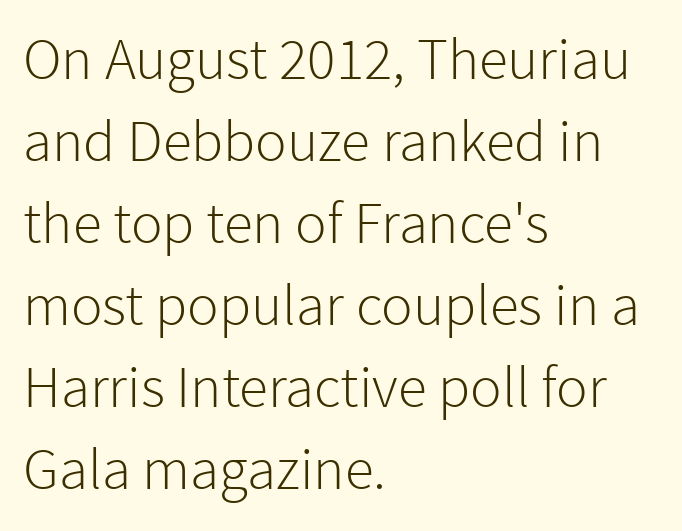
{"serif": "no", "italic": "no", "bold": "no", "weight": "light", "width": "normal", "stroke_contrast": "low", "x_height": "medium", "monospaced": "no", "underline": "no", "align": "left", "line_spacing": "normal", "line_spacing_ratio": 1.39, "letter_spacing": "normal", "letter_spacing_em": 0.0, "glyph_px": 59}
